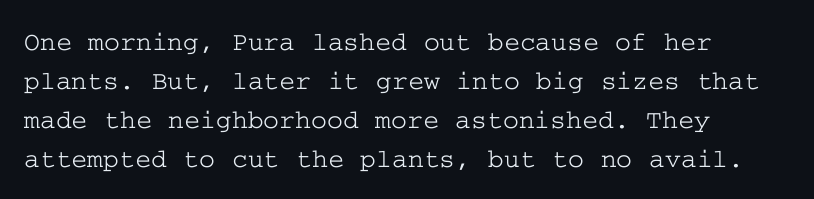
Q: Is the text italic (slanted)? A: No, it is upright.
Q: Is the text underlined? A: No.
Q: How is the paragraph aligned? A: Left-aligned.
Q: Is the spacing between letters normal or unusually wide? A: Normal.
Q: Is the spacing between lines tight, normal or loose? A: Normal.
